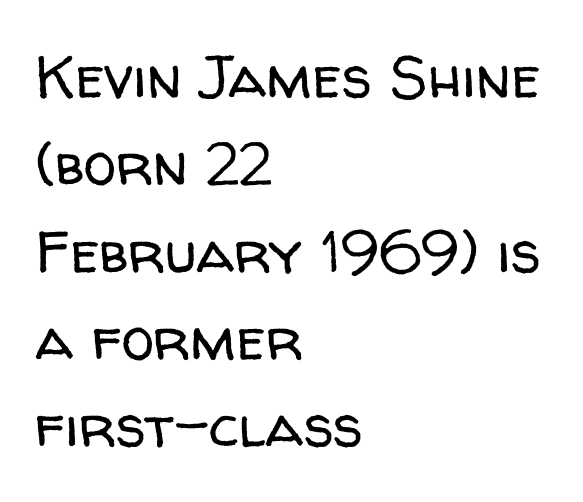
{"serif": "no", "italic": "no", "bold": "no", "weight": "regular", "width": "normal", "stroke_contrast": "low", "x_height": "medium", "monospaced": "no", "underline": "no", "align": "left", "line_spacing": "normal", "line_spacing_ratio": 1.48, "letter_spacing": "normal", "letter_spacing_em": 0.0, "glyph_px": 59}
